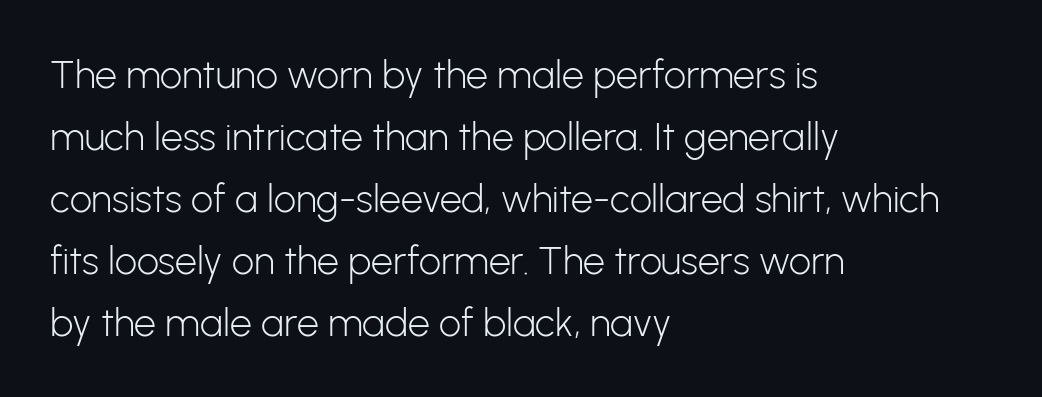
{"serif": "no", "italic": "no", "bold": "no", "weight": "light", "width": "normal", "stroke_contrast": "low", "x_height": "medium", "monospaced": "no", "underline": "no", "align": "left", "line_spacing": "normal", "line_spacing_ratio": 1.59, "letter_spacing": "normal", "letter_spacing_em": 0.0, "glyph_px": 39}
